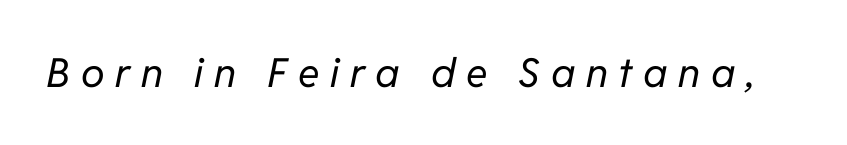
Q: Is the text bold? A: No.
Q: Is the text italic (slanted)? A: Yes, it leans right by about 11 degrees.
Q: Is the text underlined? A: No.
Q: Is the spacing between letters normal or unusually wide? A: Unusually wide.
Q: Width (condensed, normal, or wide)? A: Normal.
Q: Stroke contrast? A: Low.
Q: x-height? A: Medium.
Q: Monospaced? A: No.
